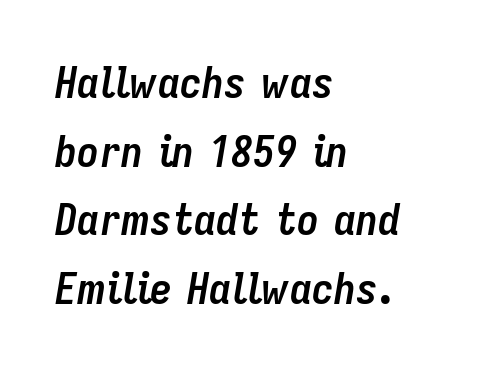
The image shows 44 px semibold, condensed type, italic (leaning right); set left-aligned, normal line spacing (1.56x), normal letter spacing, not underlined; low stroke contrast and a medium x-height.
